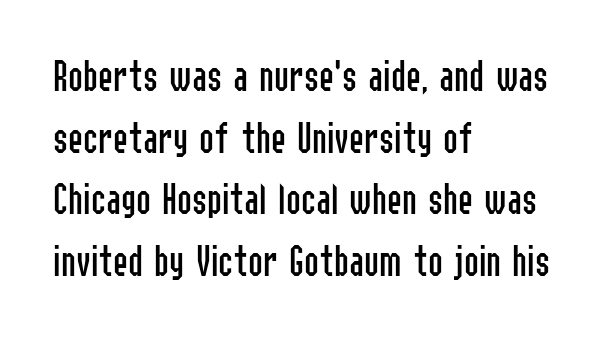
Students, note that the glyphs here touch the page at normal intervals. Does the type have serifs? No, each stem ends abruptly. Bold? No — there's no thickening of the strokes. The lines are quadded left.
